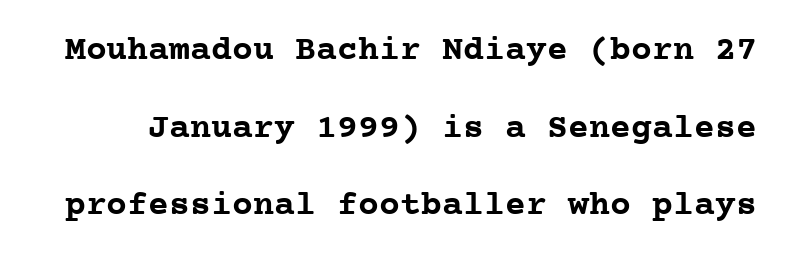
Words float on clear page, feet unadorned. The glyphs in this specimen are seriffed. The typesetting leans heavy: a genuine bold. Look at the tracking — it's just the regular setting, nothing added. Fixed-width glyphs throughout — classic coding-font behaviour.
